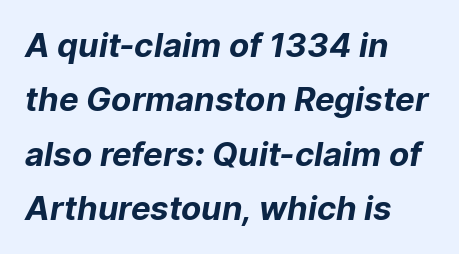
Observe the absence of serifs on each vertical stroke in this sample. A dark, heavy texture on the line: the type is bold. Default kerning and tracking; the words read as compact shapes. Which margin do the lines hug? The left one — the right edge is uneven.
